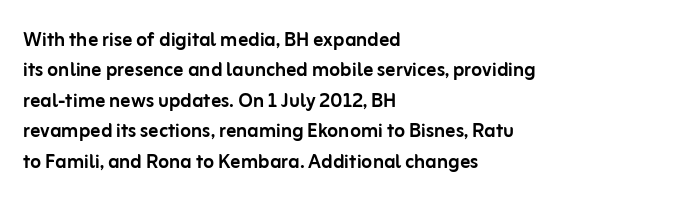
The typography opts for an upright posture over an oblique one. The letterforms sit shoulder to shoulder at normal distance. Compared with a centered layout, this one pins lines to the left instead. Descenders are the only things crossing below the line.
